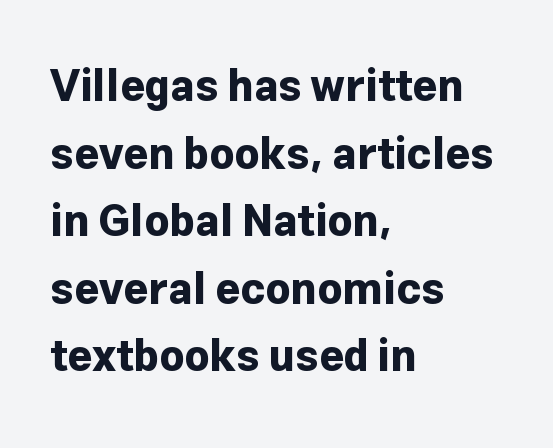
Q: Is the text bold? A: Yes.
Q: Is the text italic (slanted)? A: No, it is upright.
Q: Is the typeface a serif or a sans-serif typeface? A: Sans-serif.
Q: Is the text underlined? A: No.
Q: How is the paragraph aligned? A: Left-aligned.
Q: Is the spacing between letters normal or unusually wide? A: Normal.
Q: Is the spacing between lines tight, normal or loose? A: Normal.
Q: Width (condensed, normal, or wide)? A: Normal.
Q: Stroke contrast? A: Low.
Q: x-height? A: Medium.
Q: Monospaced? A: No.
